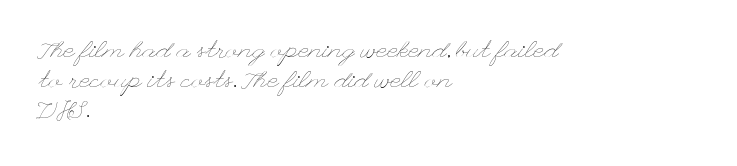
Honestly, there is no underline to notice here at all. Horizontally, the lines are justified to the leading edge only. Bold? No — there's no thickening of the strokes.
